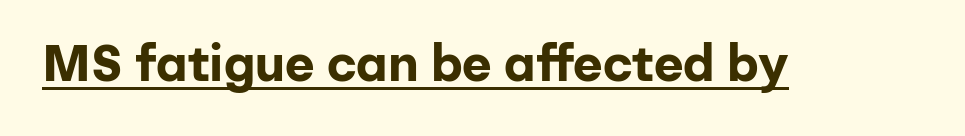
The image shows 51 px bold sans-serif type, upright; set normal letter spacing, underlined; low stroke contrast and a medium x-height.
